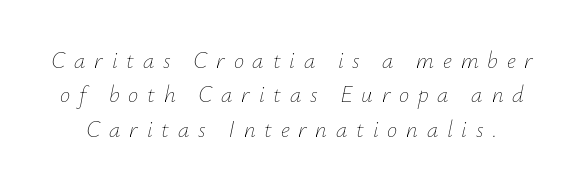
Q: Is the text bold? A: No.
Q: Is the text italic (slanted)? A: Yes, it leans right by about 12 degrees.
Q: Is the text underlined? A: No.
Q: Is the spacing between letters normal or unusually wide? A: Unusually wide.
Q: Is the spacing between lines tight, normal or loose? A: Normal.
